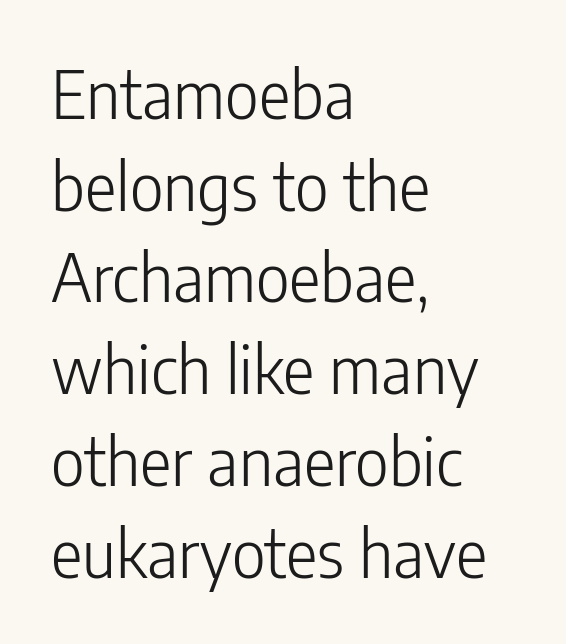
{"serif": "no", "italic": "no", "bold": "no", "weight": "light", "width": "condensed", "stroke_contrast": "low", "x_height": "medium", "monospaced": "no", "underline": "no", "align": "left", "line_spacing": "normal", "line_spacing_ratio": 1.39, "letter_spacing": "normal", "letter_spacing_em": 0.0, "glyph_px": 66}
